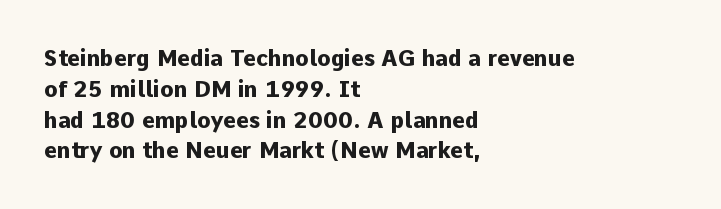
The image shows 22 px bold type, upright; set left-aligned, normal line spacing (1.4x), normal letter spacing, not underlined.
